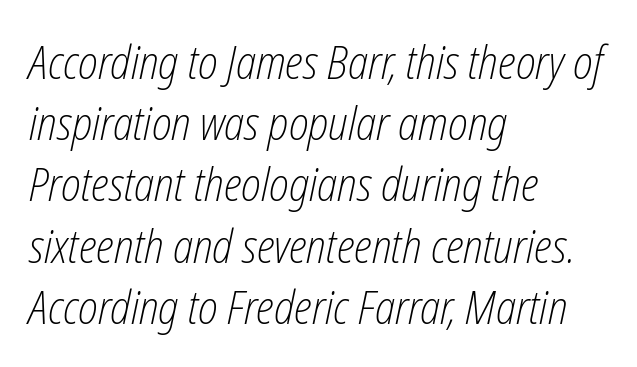
Q: Is the text bold? A: No.
Q: Is the text italic (slanted)? A: Yes, it leans right by about 12 degrees.
Q: Is the text underlined? A: No.
Q: How is the paragraph aligned? A: Left-aligned.
Q: Is the spacing between letters normal or unusually wide? A: Normal.
Q: Is the spacing between lines tight, normal or loose? A: Normal.
Q: Width (condensed, normal, or wide)? A: Condensed.
Q: Stroke contrast? A: Low.
Q: x-height? A: Medium.
Q: Monospaced? A: No.
